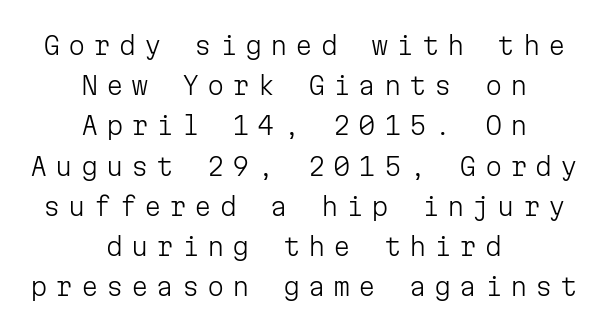
Q: Is the text bold? A: No.
Q: Is the text italic (slanted)? A: No, it is upright.
Q: Is the text underlined? A: No.
Q: How is the paragraph aligned? A: Centered.
Q: Is the spacing between letters normal or unusually wide? A: Unusually wide.
Q: Is the spacing between lines tight, normal or loose? A: Normal.
